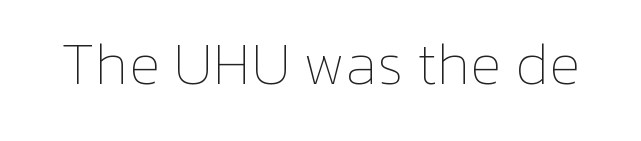
Q: Is the text bold? A: No.
Q: Is the text italic (slanted)? A: No, it is upright.
Q: Is the text underlined? A: No.
Q: Is the spacing between letters normal or unusually wide? A: Normal.
Q: Width (condensed, normal, or wide)? A: Normal.
Q: Stroke contrast? A: Low.
Q: x-height? A: Medium.
Q: Monospaced? A: No.
